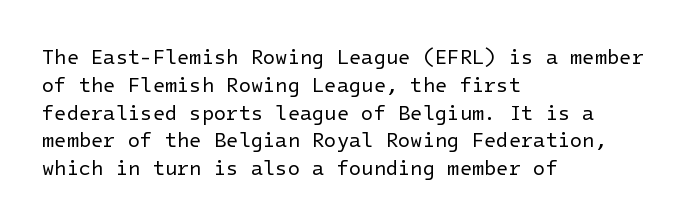
{"italic": "no", "bold": "no", "underline": "no", "align": "left", "line_spacing": "normal", "line_spacing_ratio": 1.39, "letter_spacing": "normal", "letter_spacing_em": 0.0, "glyph_px": 20}
